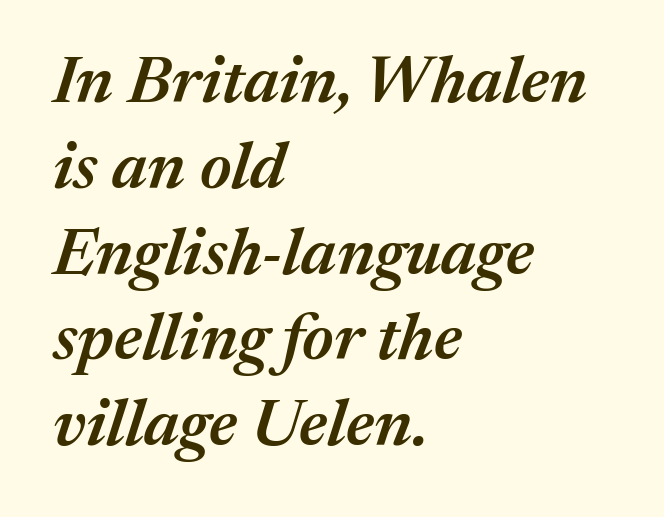
{"italic": "yes", "lean": "right", "slant_degrees": 17, "bold": "semi", "weight": "semibold", "width": "normal", "stroke_contrast": "medium", "x_height": "medium", "monospaced": "no", "underline": "no", "align": "left", "line_spacing": "normal", "line_spacing_ratio": 1.3, "letter_spacing": "normal", "letter_spacing_em": 0.0, "glyph_px": 66}
